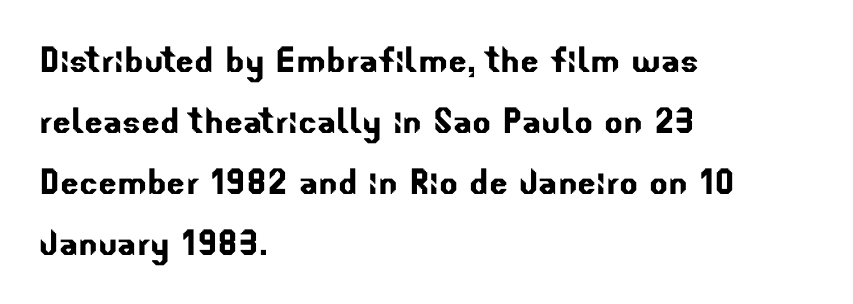
Q: Is the typeface a serif or a sans-serif typeface? A: Sans-serif.
Q: Is the text underlined? A: No.
Q: How is the paragraph aligned? A: Left-aligned.
Q: Is the spacing between letters normal or unusually wide? A: Normal.
Q: Is the spacing between lines tight, normal or loose? A: Normal.
Q: Width (condensed, normal, or wide)? A: Normal.
Q: Stroke contrast? A: Low.
Q: x-height? A: Small.
Q: Monospaced? A: No.
